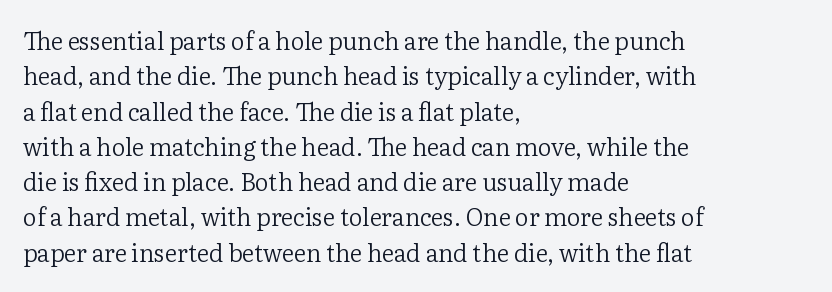
{"italic": "no", "bold": "no", "underline": "no", "align": "left", "line_spacing": "normal", "line_spacing_ratio": 1.47, "letter_spacing": "normal", "letter_spacing_em": 0.0, "glyph_px": 24}
